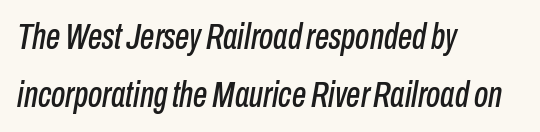
These lines keep a tight, regular rhythm from letter to letter. Notice how the stems are inclined rather than vertical — that's the hallmark of italics. The words here are not underlined. This sample is left-justified, so line endings fall wherever the words run out. Is this a fixed-width face? No — the glyphs have proportional, varying widths. Whoever set this chose a conventional vertical rhythm.
